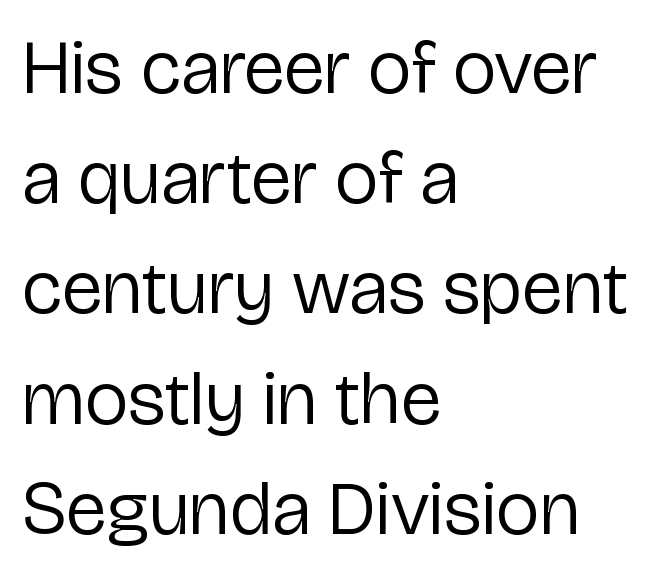
Q: Is the text bold? A: No.
Q: Is the text italic (slanted)? A: No, it is upright.
Q: Is the typeface a serif or a sans-serif typeface? A: Sans-serif.
Q: Is the text underlined? A: No.
Q: How is the paragraph aligned? A: Left-aligned.
Q: Is the spacing between letters normal or unusually wide? A: Normal.
Q: Is the spacing between lines tight, normal or loose? A: Normal.
Q: Width (condensed, normal, or wide)? A: Normal.
Q: Stroke contrast? A: Low.
Q: x-height? A: Medium.
Q: Monospaced? A: No.
